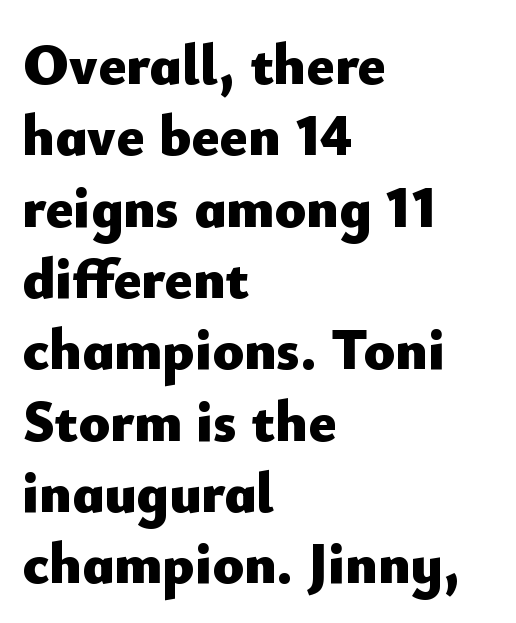
Q: Is the text bold? A: Yes.
Q: Is the text italic (slanted)? A: No, it is upright.
Q: Is the typeface a serif or a sans-serif typeface? A: Sans-serif.
Q: Is the text underlined? A: No.
Q: How is the paragraph aligned? A: Left-aligned.
Q: Is the spacing between letters normal or unusually wide? A: Normal.
Q: Width (condensed, normal, or wide)? A: Normal.
Q: Stroke contrast? A: Low.
Q: x-height? A: Small.
Q: Monospaced? A: No.
